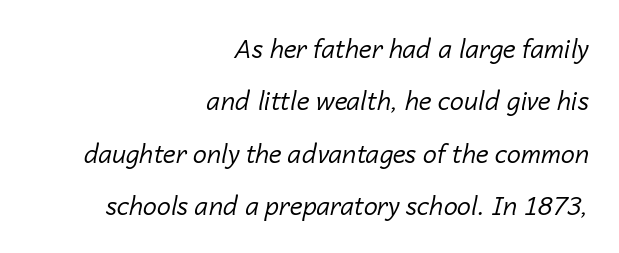
Q: Is the text bold? A: No.
Q: Is the text italic (slanted)? A: Yes, it leans right by about 14 degrees.
Q: Is the text underlined? A: No.
Q: How is the paragraph aligned? A: Right-aligned.
Q: Is the spacing between letters normal or unusually wide? A: Normal.
Q: Is the spacing between lines tight, normal or loose? A: Loose.
